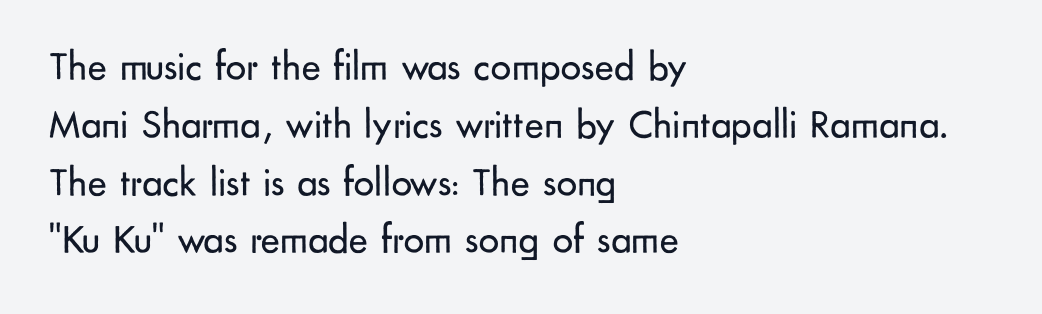
{"serif": "no", "italic": "no", "bold": "no", "weight": "regular", "width": "normal", "stroke_contrast": "low", "x_height": "small", "monospaced": "no", "underline": "no", "align": "left", "line_spacing": "normal", "line_spacing_ratio": 1.41, "letter_spacing": "normal", "letter_spacing_em": 0.0, "glyph_px": 41}
